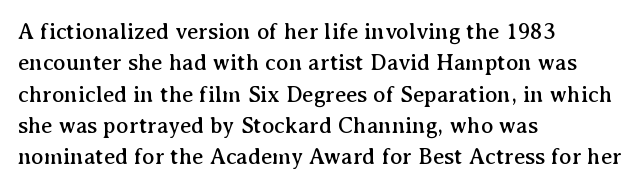
The image shows 23 px text type, upright; set left-aligned, normal line spacing (1.36x), normal letter spacing, not underlined.
